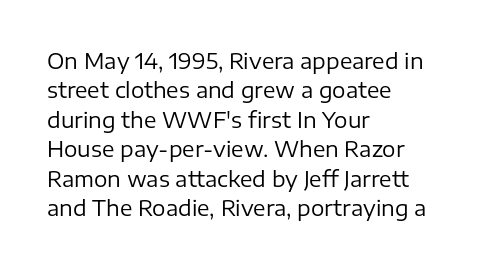
Q: Is the text bold? A: No.
Q: Is the text italic (slanted)? A: No, it is upright.
Q: Is the text underlined? A: No.
Q: How is the paragraph aligned? A: Left-aligned.
Q: Is the spacing between letters normal or unusually wide? A: Normal.
Q: Is the spacing between lines tight, normal or loose? A: Normal.
